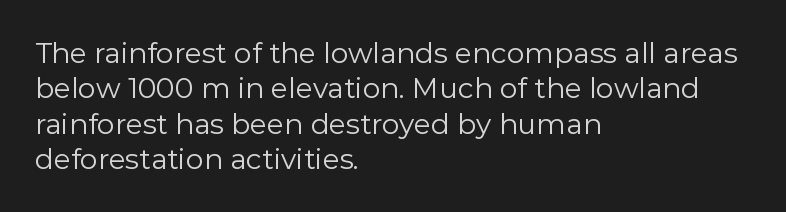
Q: Is the text bold? A: No.
Q: Is the text italic (slanted)? A: No, it is upright.
Q: Is the typeface a serif or a sans-serif typeface? A: Sans-serif.
Q: Is the text underlined? A: No.
Q: How is the paragraph aligned? A: Left-aligned.
Q: Is the spacing between letters normal or unusually wide? A: Normal.
Q: Is the spacing between lines tight, normal or loose? A: Normal.
Q: Width (condensed, normal, or wide)? A: Normal.
Q: Stroke contrast? A: Low.
Q: x-height? A: Medium.
Q: Monospaced? A: No.
